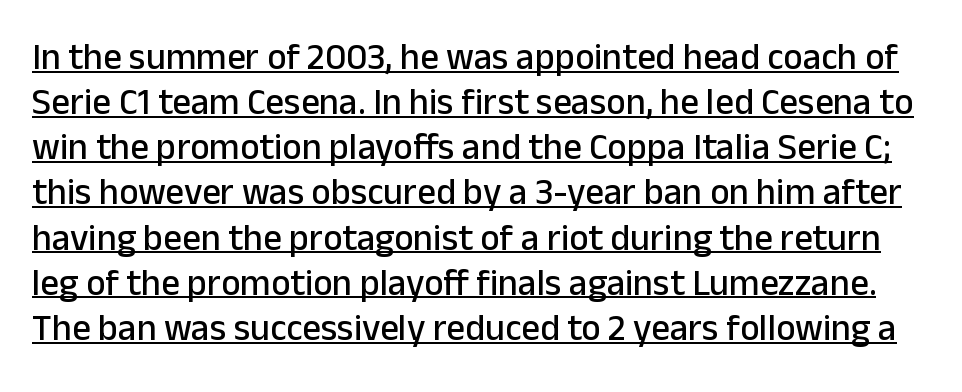
Emphasis is given by a line drawn under the lettering. This is sans-serif lettering, the kind often seen on screens and signage. Characters follow at the spacing the type designer built in. Posture: upright roman. Varying glyph widths throughout — classic text-font behaviour.
